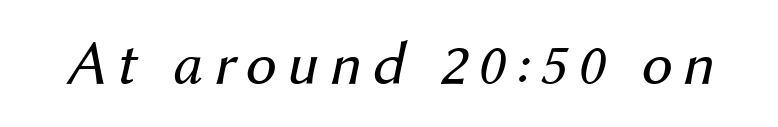
The image shows 63 px regular-weight type, italic (leaning right); set not underlined; medium stroke contrast and a medium x-height.
